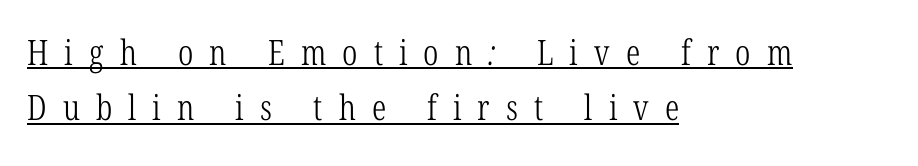
The image shows 35 px light, condensed serif type; set left-aligned, normal line spacing (1.58x), unusually wide letter spacing (+0.46 em), underlined; low stroke contrast and a medium x-height.
